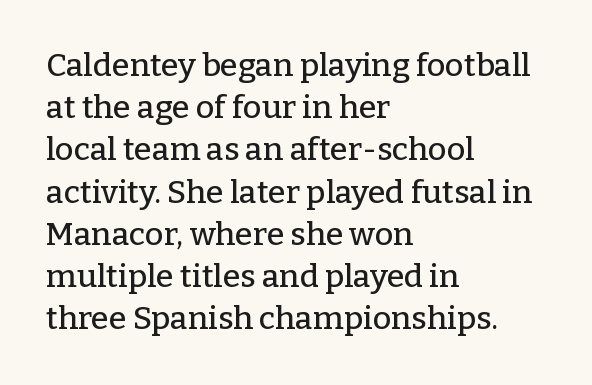
In terms of leading, this rendering sits right in the middle. The text block is weighted toward the left margin, trailing off unevenly rightward. Clear beneath every line of the passage. The passage shown is typed in a proportional face where columns would drift. A typesetter would mark this as roman, not italic. Honestly, the letter spacing is just normal — you wouldn't notice it.
